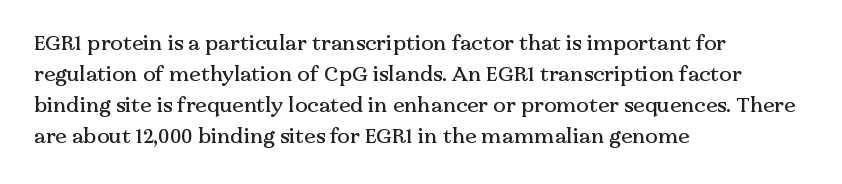
Does the copy run flush right? No — it runs flush left. The specimen reads as upright at a glance. Between one letter and the next there's only the usual sliver of space. The designer left line spacing at the default.
